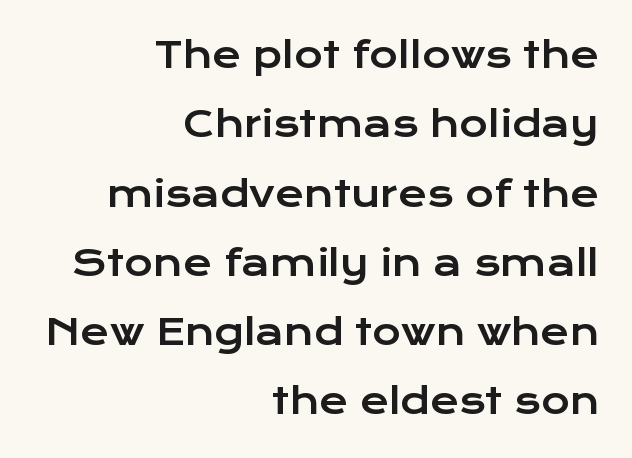
The image shows 35 px wide sans-serif type, upright; set right-aligned, loose line spacing (1.98x), normal letter spacing, not underlined; low stroke contrast and a medium x-height.
